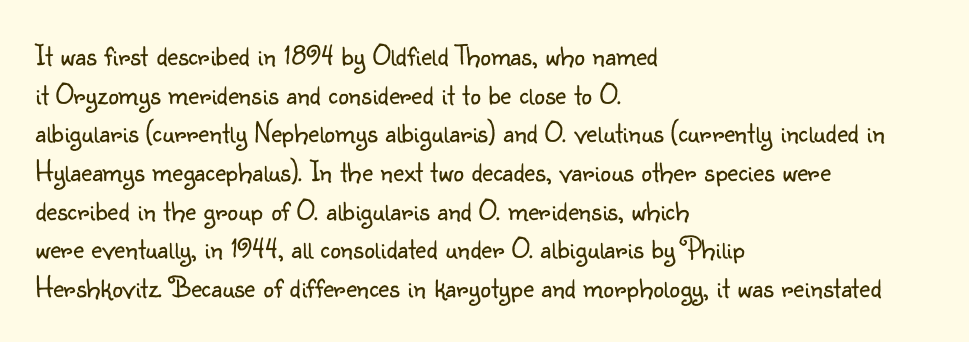
Words appear dense and cohesive because spacing is normal. Stroke terminals: plain, sans-serif. Caption: face not bold, strokes unweighted. Successive baselines arrive at the customary interval.
